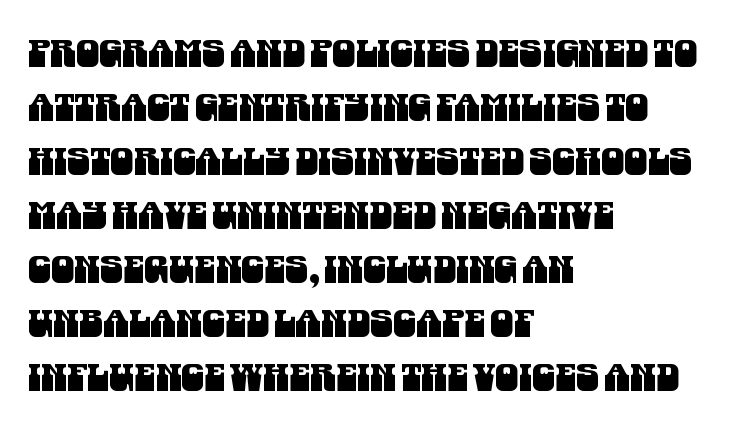
Q: Is the typeface a serif or a sans-serif typeface? A: Sans-serif.
Q: Is the text underlined? A: No.
Q: How is the paragraph aligned? A: Left-aligned.
Q: Is the spacing between letters normal or unusually wide? A: Normal.
Q: Is the spacing between lines tight, normal or loose? A: Normal.
Q: Width (condensed, normal, or wide)? A: Condensed.
Q: Stroke contrast? A: Medium.
Q: x-height? A: Large.
Q: Monospaced? A: No.
